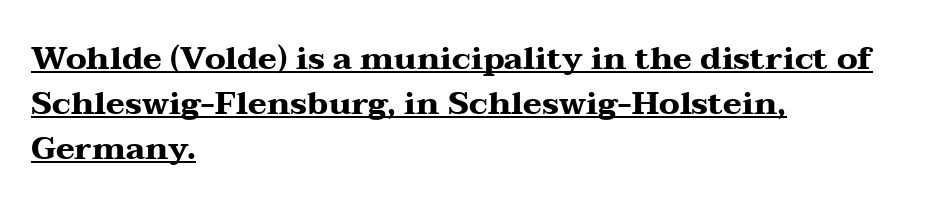
{"serif": "yes", "italic": "no", "bold": "yes", "weight": "heavy", "width": "wide", "stroke_contrast": "medium", "x_height": "medium", "monospaced": "no", "underline": "yes", "align": "left", "line_spacing": "normal", "line_spacing_ratio": 1.4, "letter_spacing": "normal", "letter_spacing_em": 0.0, "glyph_px": 32}
